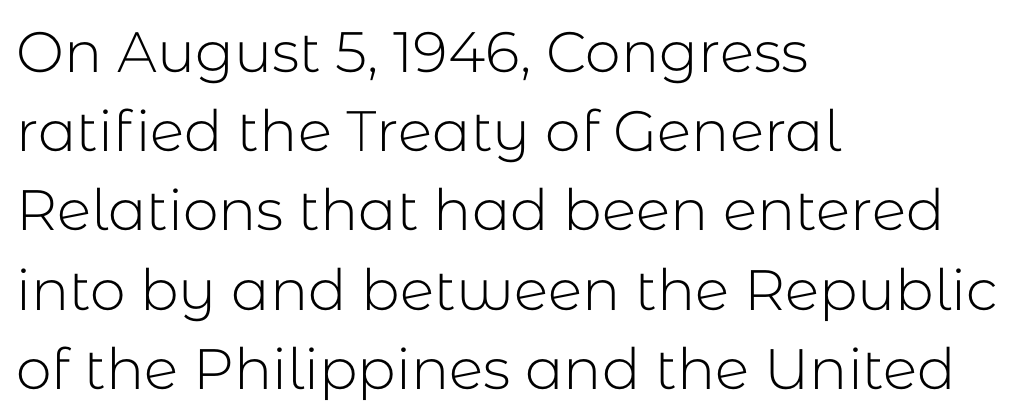
Q: Is the text bold? A: No.
Q: Is the text italic (slanted)? A: No, it is upright.
Q: Is the typeface a serif or a sans-serif typeface? A: Sans-serif.
Q: Is the text underlined? A: No.
Q: How is the paragraph aligned? A: Left-aligned.
Q: Is the spacing between letters normal or unusually wide? A: Normal.
Q: Is the spacing between lines tight, normal or loose? A: Normal.
Q: Width (condensed, normal, or wide)? A: Normal.
Q: Stroke contrast? A: Low.
Q: x-height? A: Medium.
Q: Monospaced? A: No.
